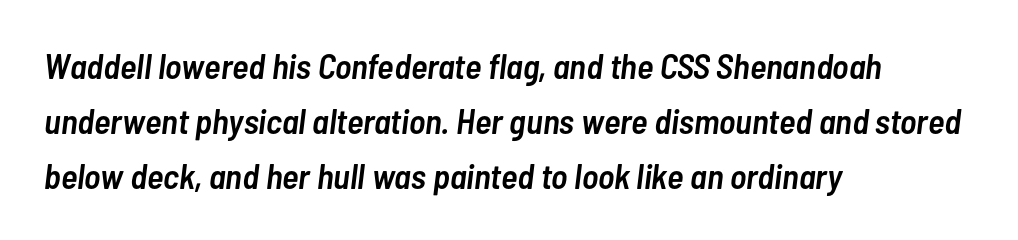
The image shows 35 px semibold, condensed type, italic (leaning right); set left-aligned, normal line spacing (1.57x), normal letter spacing, not underlined; low stroke contrast and a medium x-height.
